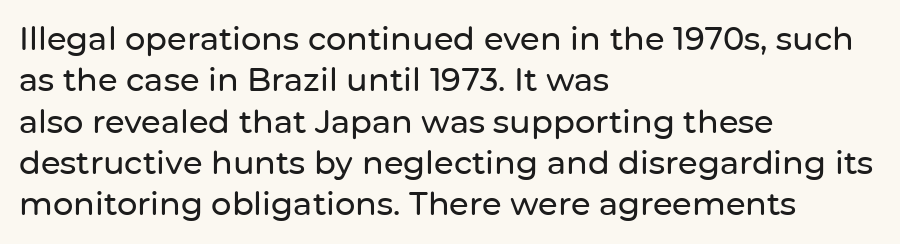
Q: Is the text italic (slanted)? A: No, it is upright.
Q: Is the typeface a serif or a sans-serif typeface? A: Sans-serif.
Q: Is the text underlined? A: No.
Q: How is the paragraph aligned? A: Left-aligned.
Q: Is the spacing between letters normal or unusually wide? A: Normal.
Q: Is the spacing between lines tight, normal or loose? A: Normal.
Q: Width (condensed, normal, or wide)? A: Normal.
Q: Stroke contrast? A: Low.
Q: x-height? A: Medium.
Q: Monospaced? A: No.
